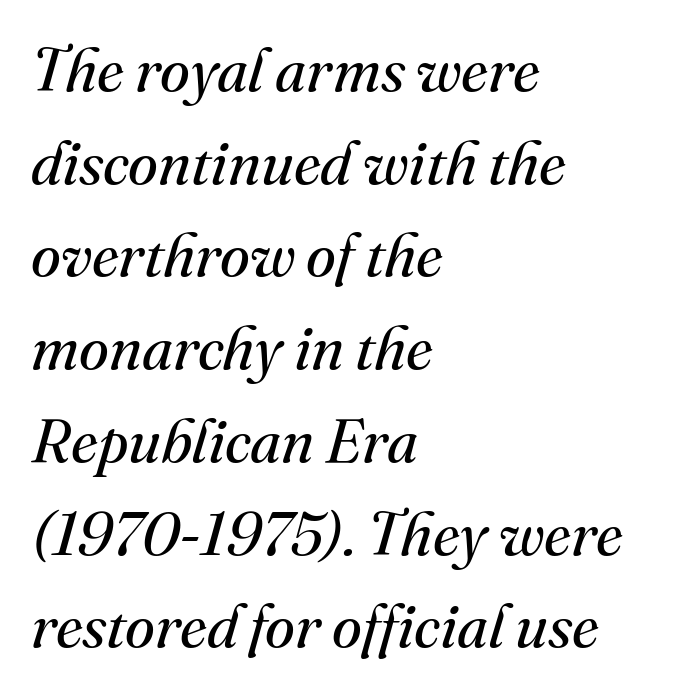
The image shows 61 px regular-weight serif type, italic (leaning right); set left-aligned, normal line spacing (1.52x), normal letter spacing, not underlined; medium stroke contrast and a small x-height.
